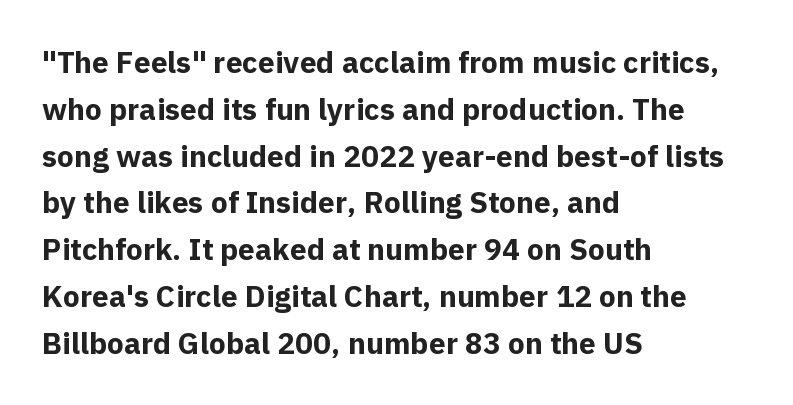
{"serif": "no", "italic": "no", "bold": "yes", "weight": "bold", "width": "normal", "x_height": "medium", "monospaced": "no", "underline": "no", "align": "left", "line_spacing": "normal", "line_spacing_ratio": 1.56, "letter_spacing": "normal", "letter_spacing_em": 0.0, "glyph_px": 30}
